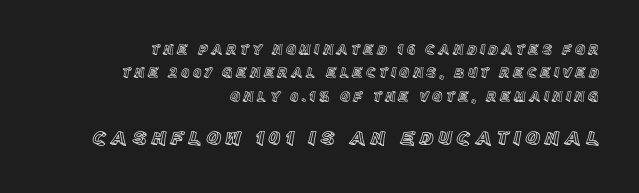
Clear beneath every line of the passage. Which of the two is more prominent by size? The second, at the bottom. The rendering uses a moderate line-height, typical for paragraphs.
